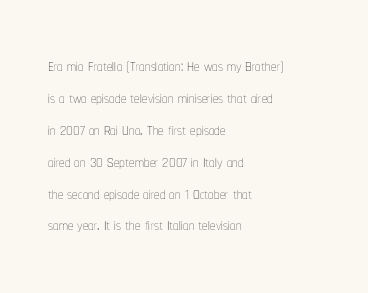
{"italic": "no", "bold": "no", "underline": "no", "align": "left", "line_spacing": "normal", "line_spacing_ratio": 1.45, "letter_spacing": "normal", "letter_spacing_em": 0.0, "glyph_px": 22}
